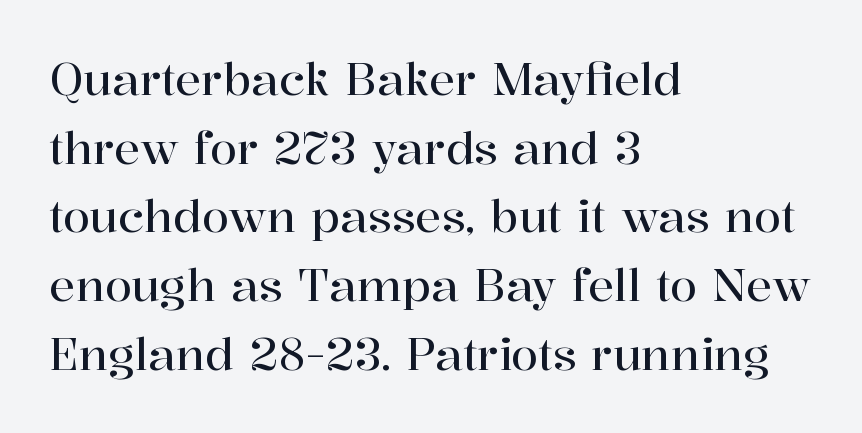
The image shows 44 px serif type, upright; set left-aligned, normal line spacing (1.56x), normal letter spacing, not underlined; high stroke contrast and a medium x-height.
